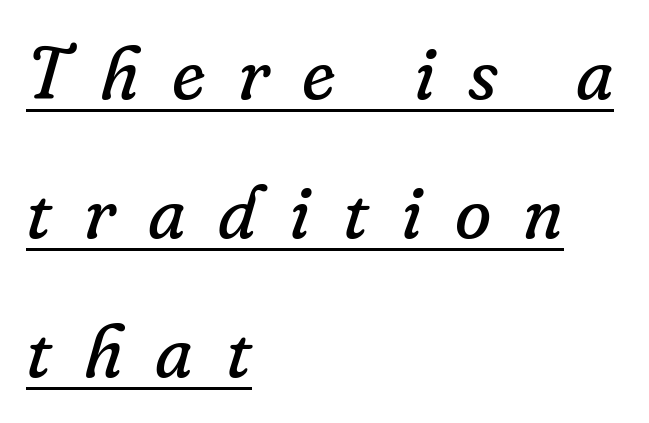
Each letter keeps its own natural width here, so spacing adapts to shape. Vertical stems look standard width or narrower in stroke. The font family rendered here belongs to the serif group. The words here are underlined. The face used here has a pronounced slope to its letters.
